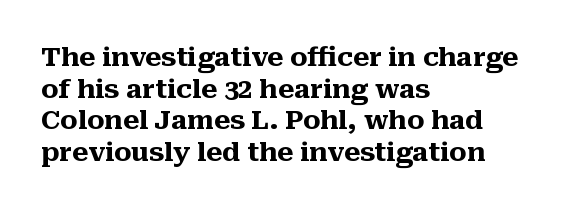
{"italic": "no", "bold": "yes", "underline": "no", "align": "left", "line_spacing_ratio": 1.22, "letter_spacing": "normal", "letter_spacing_em": 0.0, "glyph_px": 26}
